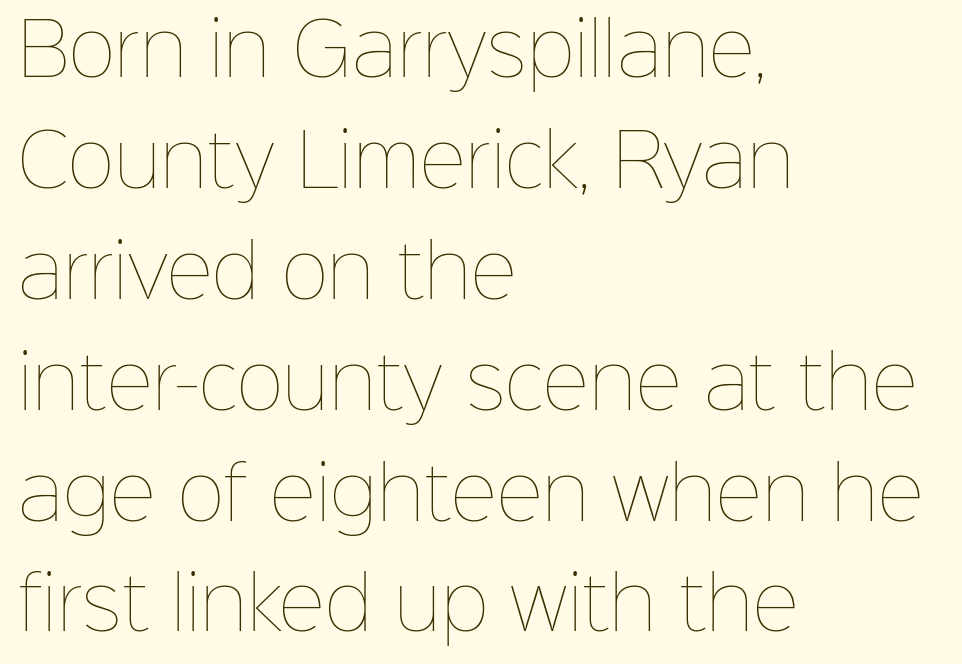
{"italic": "no", "bold": "no", "weight": "thin", "width": "normal", "stroke_contrast": "low", "x_height": "medium", "monospaced": "no", "underline": "no", "align": "left", "line_spacing": "normal", "line_spacing_ratio": 1.54, "letter_spacing": "normal", "letter_spacing_em": 0.0, "glyph_px": 72}
